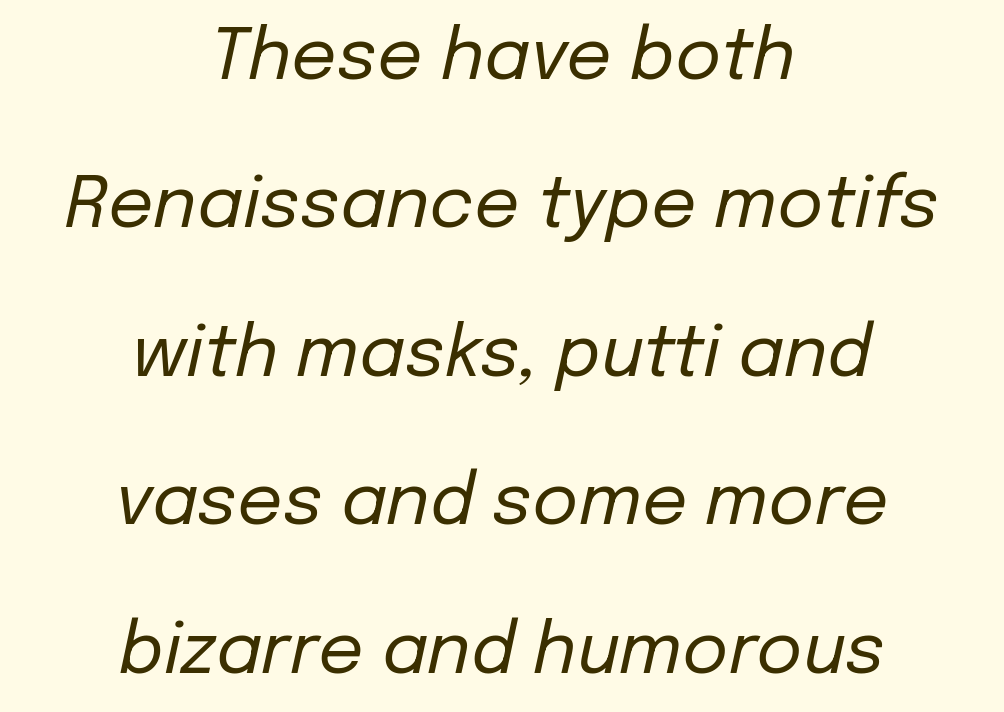
Q: Is the text bold? A: No.
Q: Is the text italic (slanted)? A: Yes, it leans right by about 12 degrees.
Q: Is the text underlined? A: No.
Q: How is the paragraph aligned? A: Centered.
Q: Is the spacing between letters normal or unusually wide? A: Normal.
Q: Is the spacing between lines tight, normal or loose? A: Loose.
Q: Width (condensed, normal, or wide)? A: Normal.
Q: Stroke contrast? A: Low.
Q: x-height? A: Medium.
Q: Monospaced? A: No.
